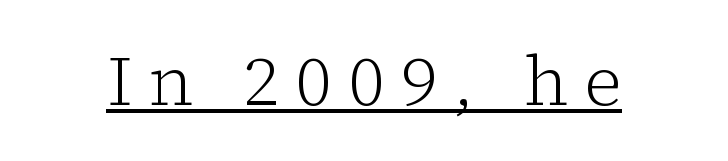
{"serif": "yes", "italic": "no", "bold": "no", "weight": "light", "width": "normal", "stroke_contrast": "low", "x_height": "medium", "monospaced": "no", "underline": "yes", "letter_spacing": "wide", "letter_spacing_em": 0.23, "glyph_px": 70}
